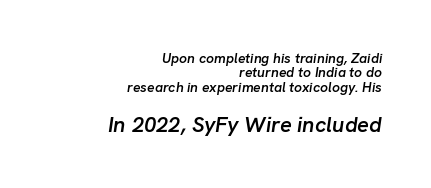
Q: Is the text bold? A: Semi-bold.
Q: Is the text italic (slanted)? A: Yes, it leans right by about 8 degrees.
Q: Is the text underlined? A: No.
Q: How is the paragraph aligned? A: Right-aligned.
Q: Is the spacing between letters normal or unusually wide? A: Normal.
Q: Is the spacing between lines tight, normal or loose? A: Tight.
Q: Which block of text is set in a larger size, the first (top) or the second (bottom)? A: The second (bottom) one.
